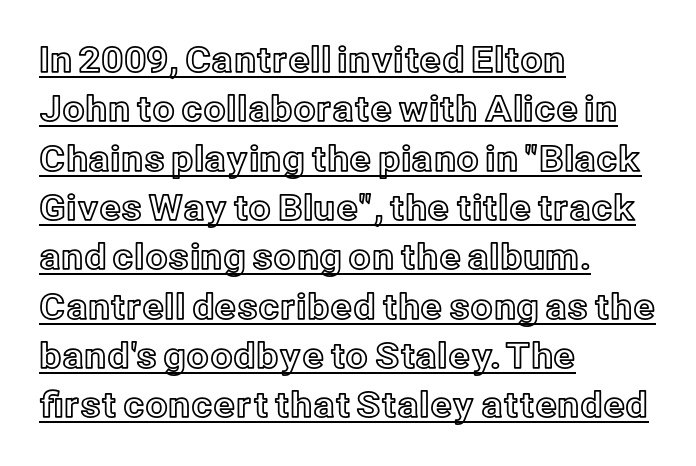
Observe the ordinary spacing: letters are neighbours, not strangers. The lettering holds an erect, upright posture throughout. How would I describe the line gaps? Plain and ordinary. The letters advance in unequal steps, a hallmark of proportional type. The ragged edge is on the right, which tells us the setting is flush left. Somebody hit Ctrl+U on this one — the words are underlined.
